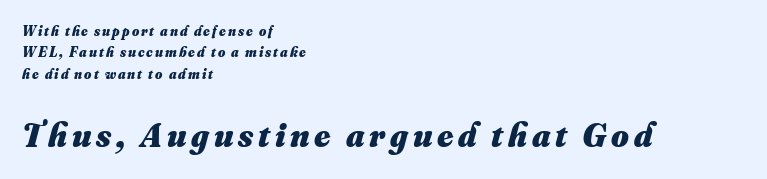
The image shows 34 px heavy type; set left-aligned, normal line spacing (1.52x), not underlined; the second (bottom) block is 2.43x larger; medium stroke contrast and a small x-height.
